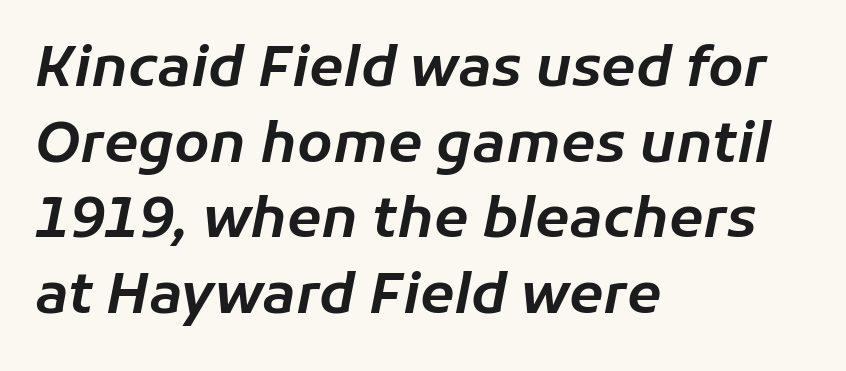
{"italic": "yes", "lean": "right", "slant_degrees": 11, "width": "normal", "stroke_contrast": "low", "x_height": "medium", "monospaced": "no", "underline": "no", "align": "left", "line_spacing": "normal", "line_spacing_ratio": 1.35, "letter_spacing": "normal", "letter_spacing_em": 0.0, "glyph_px": 56}
